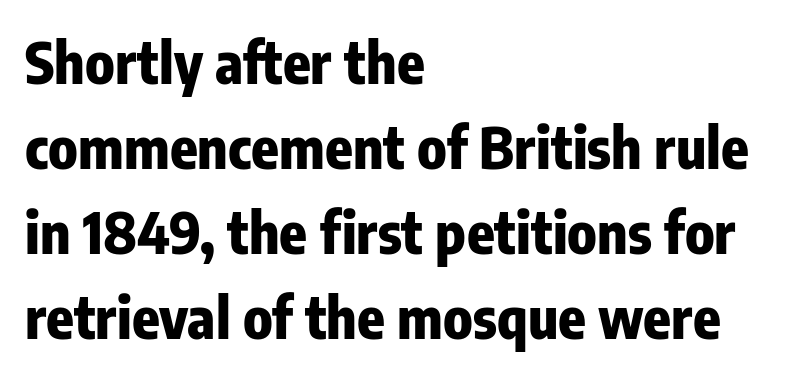
Letters rest on an invisible, unmarked baseline. These lines are rendered in a variable-pitch font. The lines are quadded left. Posture: straight, roman, zero tilt. The lines sit at an ordinary, default distance from one another.
